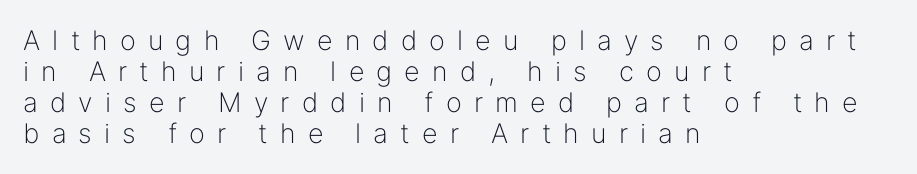
{"italic": "no", "bold": "no", "underline": "no", "align": "left", "line_spacing": "tight", "line_spacing_ratio": 1.15, "letter_spacing": "wide", "letter_spacing_em": 0.45, "glyph_px": 27}
